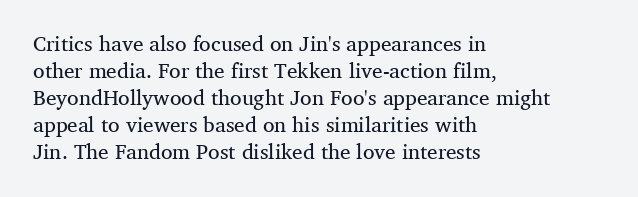
These lines keep a tight, regular rhythm from letter to letter. The rows are spaced the way most documents space them. Nothing heavy about these letters — not bold at all. A roman cut, with each character standing at attention. Check under the words: just untouched page. All the whitespace from short lines collects on the right.
